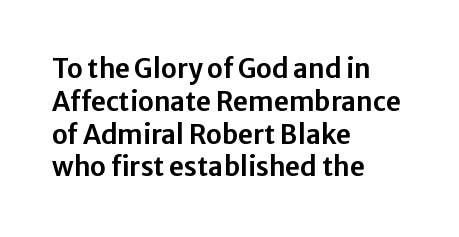
Q: Is the text italic (slanted)? A: No, it is upright.
Q: Is the text underlined? A: No.
Q: How is the paragraph aligned? A: Left-aligned.
Q: Is the spacing between letters normal or unusually wide? A: Normal.
Q: Is the spacing between lines tight, normal or loose? A: Normal.
